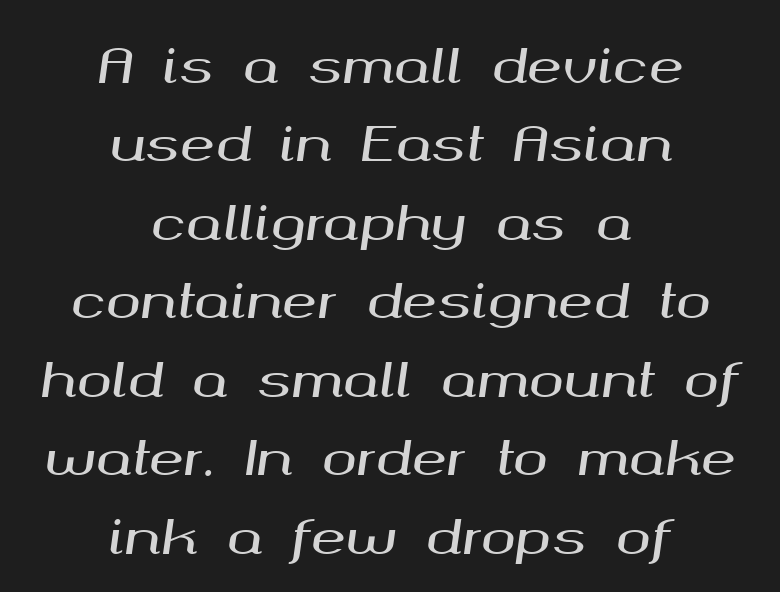
Proportional: the letters do not fall into vertical columns. Line spacing here is normal. Every row of glyphs is offset so its center matches the block's center. This is oblique type, the kind used for emphasis or titles. A clean baseline with only descenders dipping below it. Nobody touched the tracking dial on this one.
